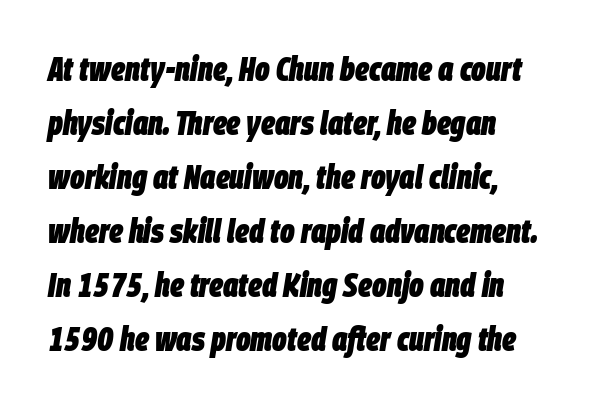
The image shows 34 px heavy, condensed type, italic (leaning right); set left-aligned, normal line spacing (1.59x), normal letter spacing, not underlined; low stroke contrast and a large x-height.
